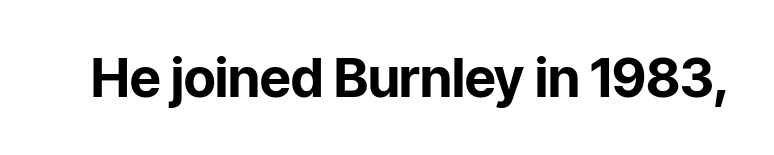
{"serif": "no", "italic": "no", "bold": "yes", "weight": "bold", "width": "normal", "stroke_contrast": "low", "x_height": "medium", "monospaced": "no", "underline": "no", "letter_spacing": "normal", "letter_spacing_em": 0.0, "glyph_px": 54}
